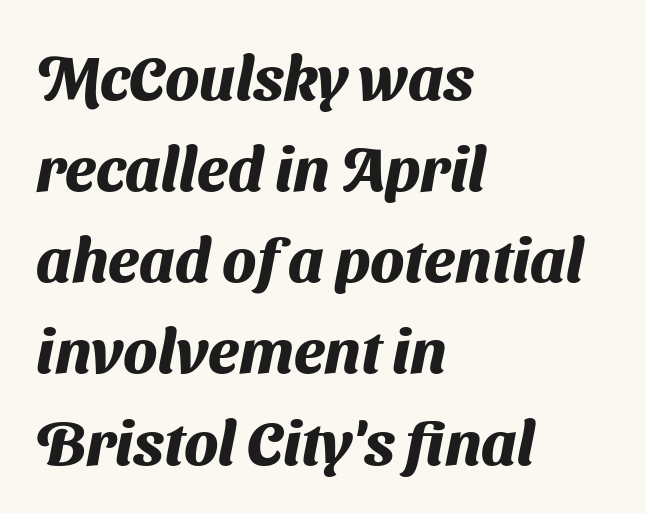
The ragged edge is on the right, which tells us the setting is flush left. Descender tails drop into unmarked territory. Each word holds together tightly as a unit, with standard inter-letter gaps. You can tell from the bare stems that sans-serif type was used. You could not count columns in this text — the font is proportionally spaced. The glyphs have the mass of a bold cut.
